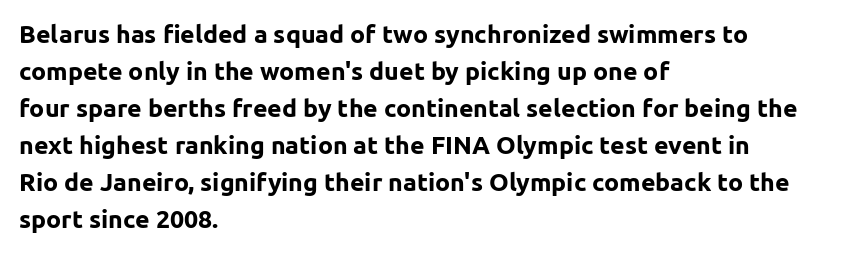
Q: Is the text bold? A: Yes.
Q: Is the text italic (slanted)? A: No, it is upright.
Q: Is the text underlined? A: No.
Q: How is the paragraph aligned? A: Left-aligned.
Q: Is the spacing between letters normal or unusually wide? A: Normal.
Q: Is the spacing between lines tight, normal or loose? A: Normal.
